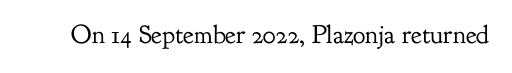
The image shows 26 px text type, upright; set normal letter spacing, not underlined.
